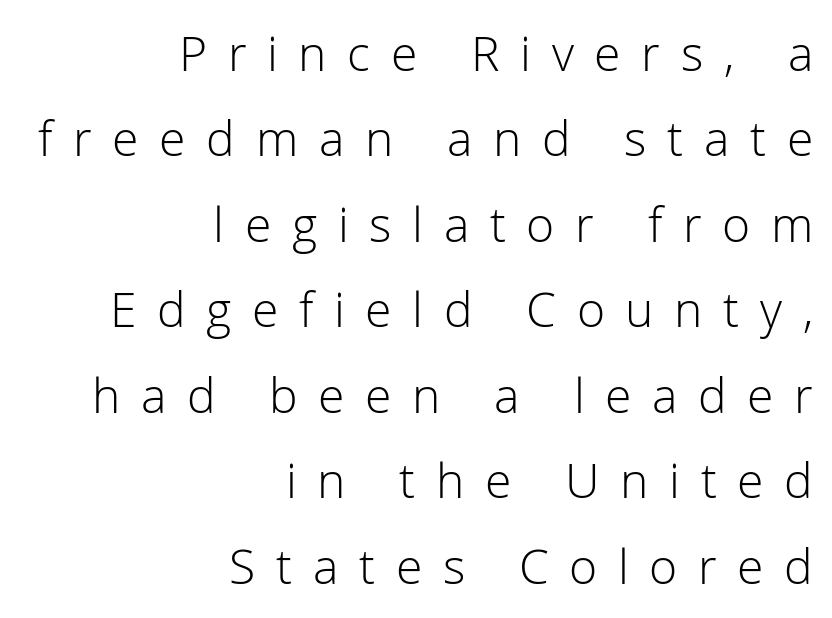
The image shows 48 px light sans-serif type, upright; set right-aligned, line spacing 1.78x, unusually wide letter spacing (+0.43 em), not underlined; low stroke contrast and a medium x-height.
